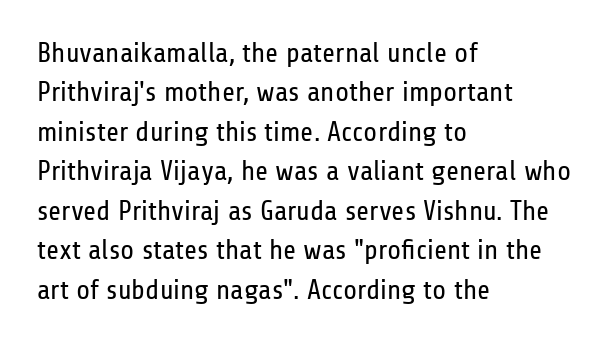
Each letter keeps its own natural width here, so spacing adapts to shape. Is there any slant? The stems are plumb. The strip under each line holds only bare page. The line-height multiplier appears to be the usual default.
